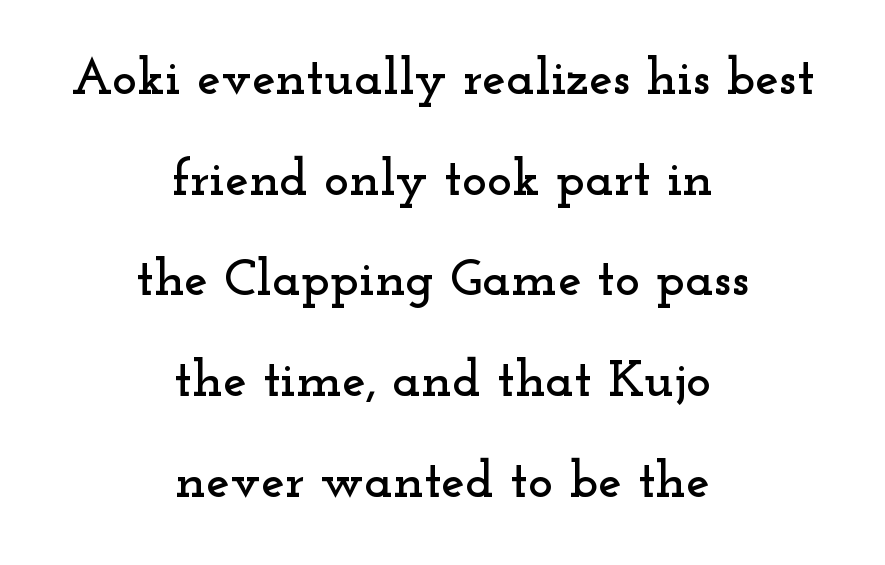
{"serif": "yes", "italic": "no", "width": "wide", "stroke_contrast": "low", "x_height": "small", "monospaced": "no", "underline": "no", "align": "center", "line_spacing": "loose", "line_spacing_ratio": 1.9, "letter_spacing": "normal", "letter_spacing_em": 0.0, "glyph_px": 53}
